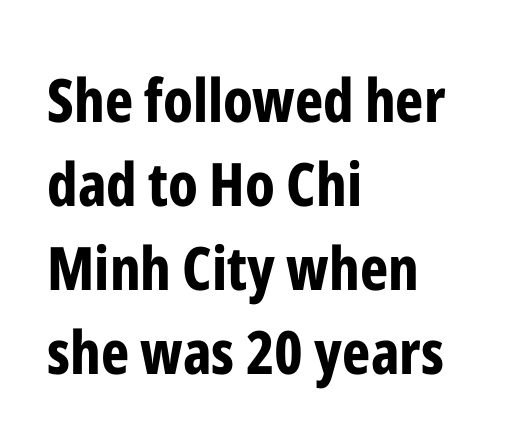
Beneath every word, the page is bare. The designer left line spacing at the default. Short and long lines alike share a common starting point at left. Does extra space separate the letters? No, they use regular spacing. Quick note: not italic, upright.
